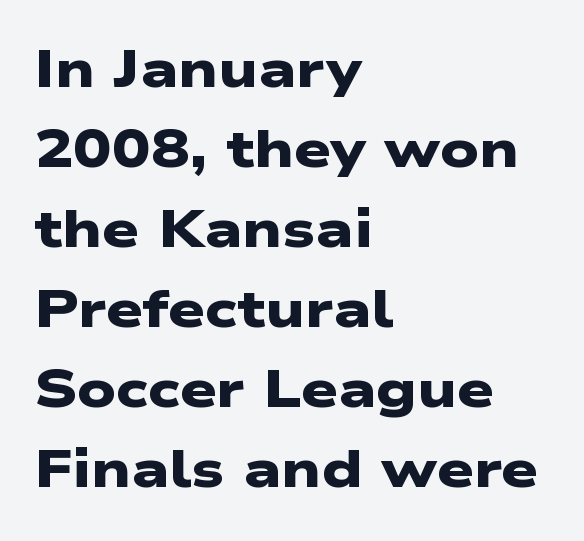
Strokes here are thick enough to call this a true bold. Grotesque or geometric, the face here clearly has no serifs. Leftover space on each line is placed entirely after the last word. Descenders are the only things crossing below the line. Here the designer chose a conventional face with non-uniform glyph widths. Students, note that the glyphs here touch the page at normal intervals.
